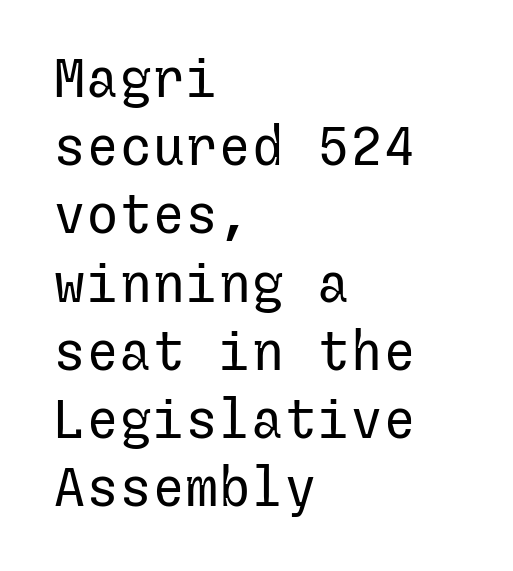
{"serif": "no", "italic": "no", "bold": "no", "weight": "regular", "width": "normal", "stroke_contrast": "low", "x_height": "medium", "underline": "no", "align": "left", "line_spacing_ratio": 1.24, "letter_spacing": "normal", "letter_spacing_em": 0.0, "glyph_px": 55}
